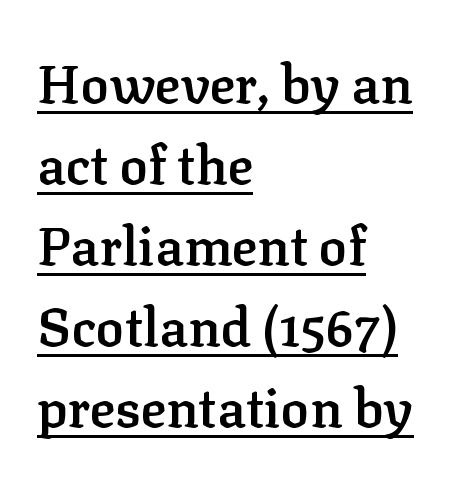
Q: Is the text bold? A: Semi-bold.
Q: Is the text italic (slanted)? A: No, it is upright.
Q: Is the typeface a serif or a sans-serif typeface? A: Serif.
Q: Is the text underlined? A: Yes.
Q: How is the paragraph aligned? A: Left-aligned.
Q: Is the spacing between letters normal or unusually wide? A: Normal.
Q: Is the spacing between lines tight, normal or loose? A: Normal.
Q: Width (condensed, normal, or wide)? A: Normal.
Q: Stroke contrast? A: Low.
Q: x-height? A: Medium.
Q: Monospaced? A: No.
